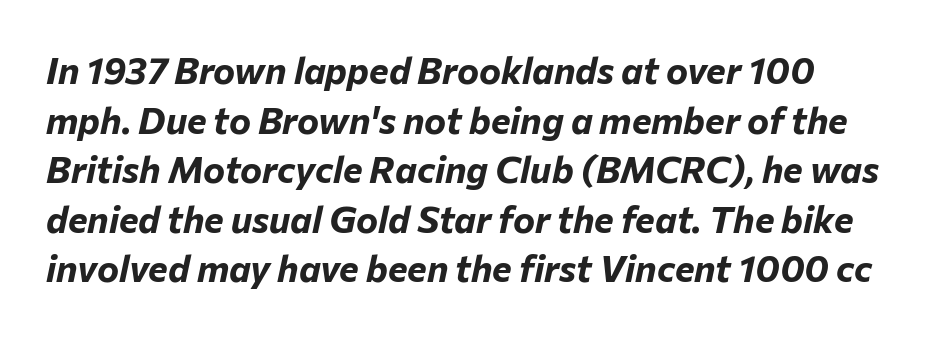
{"italic": "yes", "lean": "right", "slant_degrees": 12, "bold": "yes", "weight": "bold", "width": "normal", "stroke_contrast": "low", "x_height": "medium", "monospaced": "no", "underline": "no", "line_spacing": "normal", "line_spacing_ratio": 1.34, "letter_spacing": "normal", "letter_spacing_em": 0.0, "glyph_px": 37}
